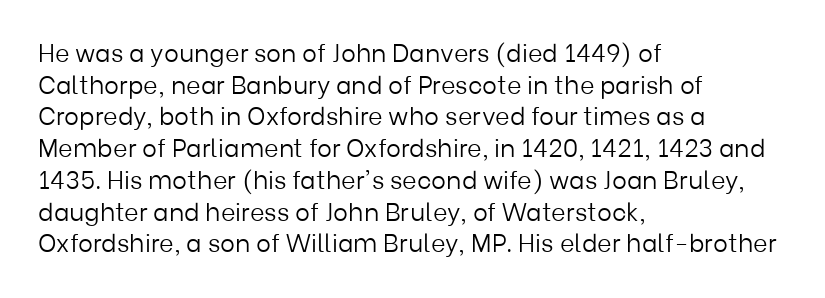
{"italic": "no", "bold": "no", "underline": "no", "align": "left", "line_spacing": "normal", "line_spacing_ratio": 1.27, "letter_spacing": "normal", "letter_spacing_em": 0.0, "glyph_px": 25}
